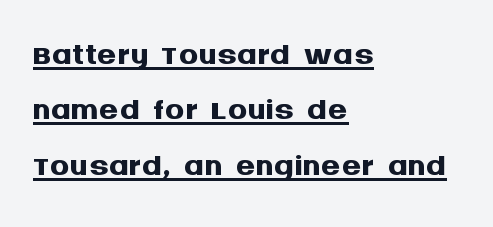
Q: Is the text bold? A: Yes.
Q: Is the text italic (slanted)? A: No, it is upright.
Q: Is the typeface a serif or a sans-serif typeface? A: Sans-serif.
Q: Is the text underlined? A: Yes.
Q: How is the paragraph aligned? A: Left-aligned.
Q: Is the spacing between letters normal or unusually wide? A: Normal.
Q: Is the spacing between lines tight, normal or loose? A: Tight.
Q: Width (condensed, normal, or wide)? A: Normal.
Q: Stroke contrast? A: Medium.
Q: x-height? A: Large.
Q: Monospaced? A: No.
